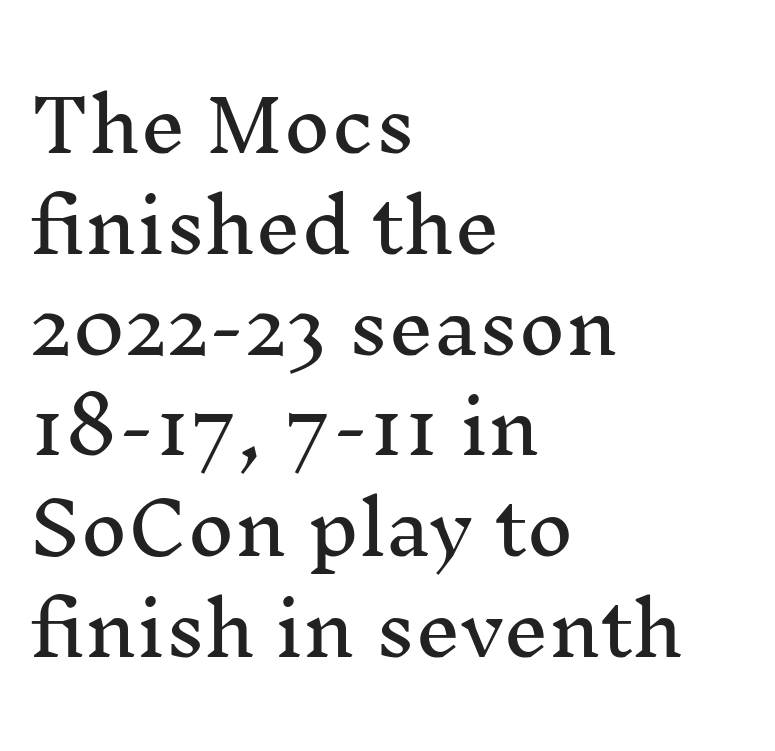
Q: Is the text italic (slanted)? A: No, it is upright.
Q: Is the typeface a serif or a sans-serif typeface? A: Serif.
Q: Is the text underlined? A: No.
Q: How is the paragraph aligned? A: Left-aligned.
Q: Is the spacing between letters normal or unusually wide? A: Normal.
Q: Is the spacing between lines tight, normal or loose? A: Normal.
Q: Width (condensed, normal, or wide)? A: Normal.
Q: Stroke contrast? A: Medium.
Q: x-height? A: Medium.
Q: Monospaced? A: No.
